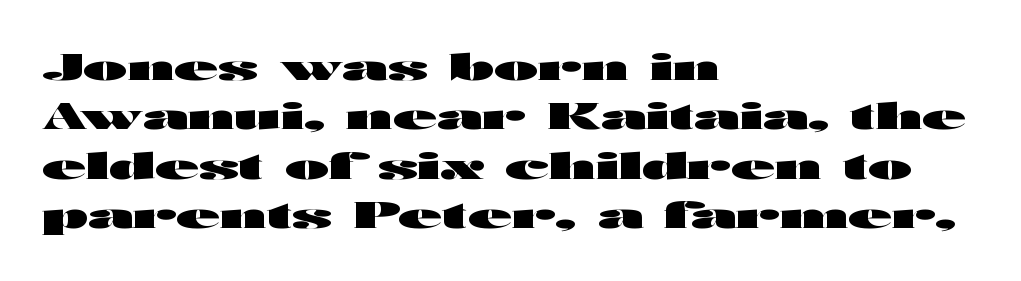
{"serif": "no", "italic": "no", "bold": "yes", "weight": "heavy", "width": "wide", "stroke_contrast": "high", "x_height": "medium", "monospaced": "no", "underline": "no", "align": "left", "line_spacing": "normal", "line_spacing_ratio": 1.37, "letter_spacing": "normal", "letter_spacing_em": 0.0, "glyph_px": 36}
